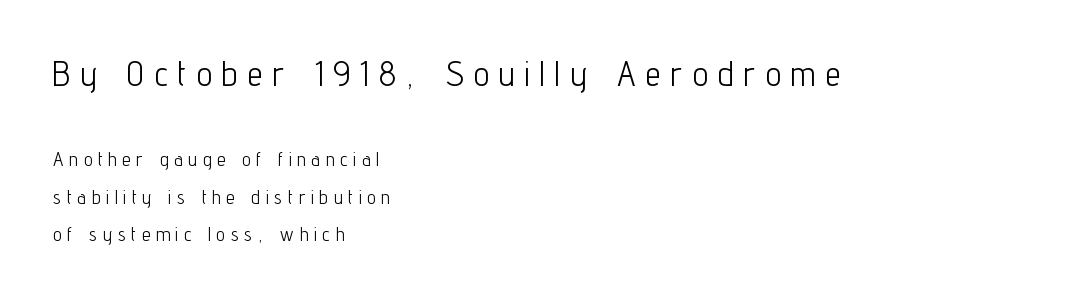
{"serif": "no", "italic": "no", "bold": "no", "weight": "light", "width": "condensed", "stroke_contrast": "low", "x_height": "medium", "monospaced": "no", "underline": "no", "align": "left", "line_spacing": "loose", "line_spacing_ratio": 1.97, "letter_spacing": "wide", "letter_spacing_em": 0.31, "larger_block": "first", "size_ratio": 1.79, "glyph_px": 34}
